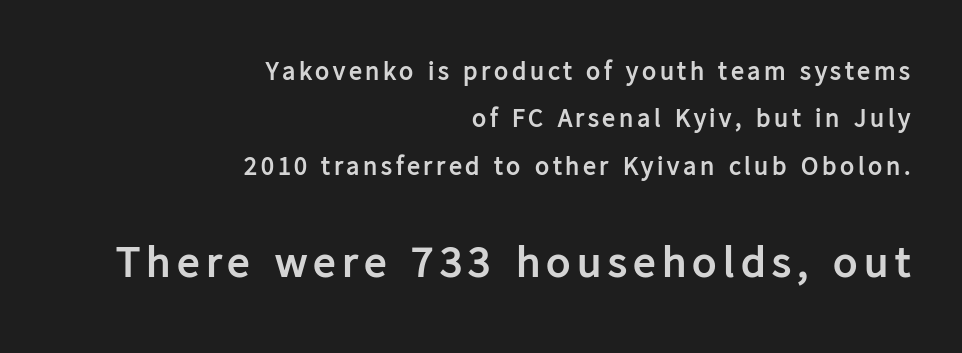
{"serif": "no", "italic": "no", "bold": "yes", "weight": "semibold", "width": "normal", "stroke_contrast": "low", "x_height": "medium", "monospaced": "no", "underline": "no", "align": "right", "line_spacing_ratio": 1.82, "larger_block": "second", "size_ratio": 1.73, "glyph_px": 45}
